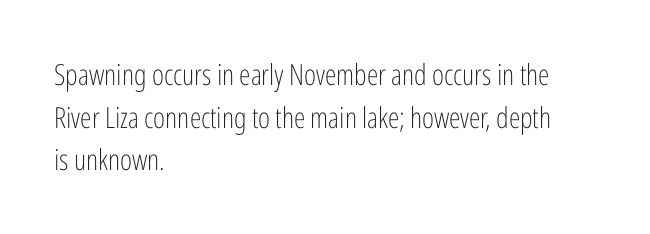
{"serif": "no", "italic": "no", "bold": "no", "weight": "light", "width": "condensed", "stroke_contrast": "low", "x_height": "medium", "monospaced": "no", "underline": "no", "align": "left", "line_spacing": "normal", "line_spacing_ratio": 1.47, "letter_spacing": "normal", "letter_spacing_em": 0.0, "glyph_px": 29}
